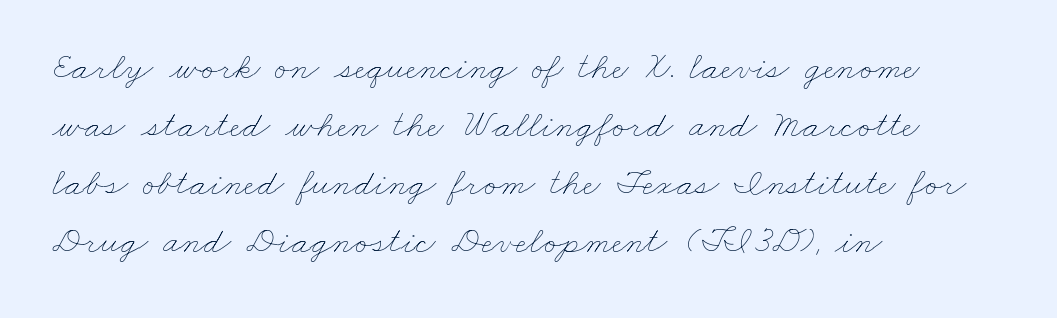
{"bold": "no", "weight": "thin", "width": "wide", "stroke_contrast": "low", "x_height": "small", "monospaced": "no", "underline": "no", "align": "left", "line_spacing": "normal", "line_spacing_ratio": 1.53, "letter_spacing": "normal", "letter_spacing_em": 0.0, "glyph_px": 38}
